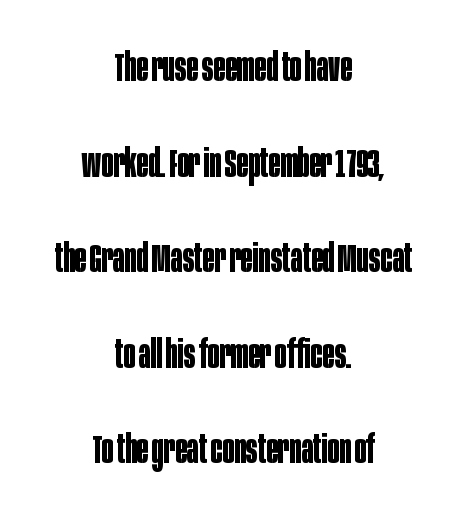
{"serif": "no", "italic": "no", "bold": "yes", "weight": "bold", "width": "condensed", "stroke_contrast": "low", "x_height": "large", "monospaced": "no", "underline": "no", "align": "center", "line_spacing": "loose", "line_spacing_ratio": 2.45, "letter_spacing": "normal", "letter_spacing_em": 0.0, "glyph_px": 39}
